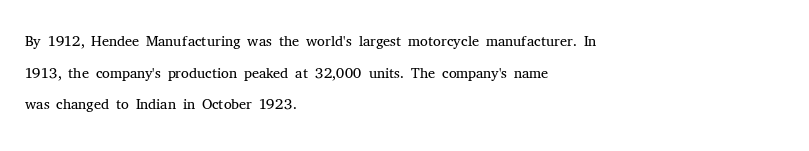
Q: Is the text bold? A: No.
Q: Is the text italic (slanted)? A: No, it is upright.
Q: Is the text underlined? A: No.
Q: How is the paragraph aligned? A: Left-aligned.
Q: Is the spacing between letters normal or unusually wide? A: Normal.
Q: Is the spacing between lines tight, normal or loose? A: Normal.
